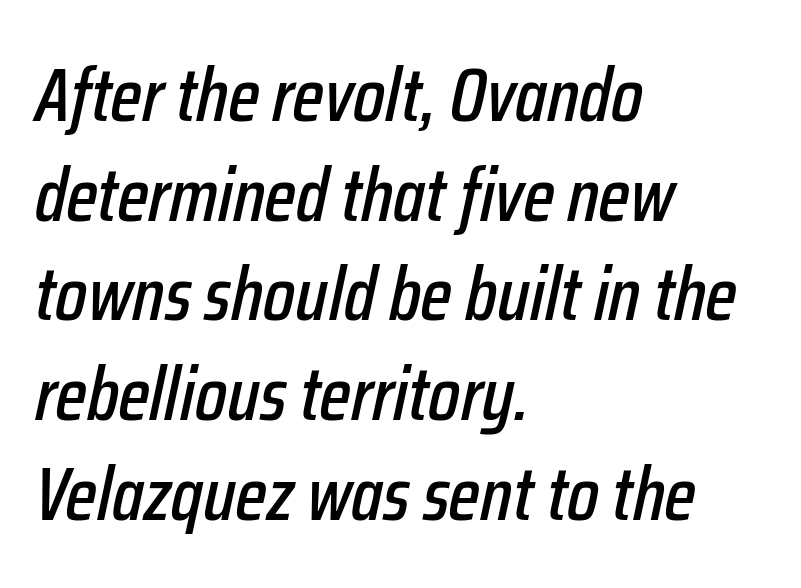
Q: Is the text italic (slanted)? A: Yes, it leans right by about 12 degrees.
Q: Is the text underlined? A: No.
Q: How is the paragraph aligned? A: Left-aligned.
Q: Is the spacing between letters normal or unusually wide? A: Normal.
Q: Is the spacing between lines tight, normal or loose? A: Normal.
Q: Width (condensed, normal, or wide)? A: Condensed.
Q: Stroke contrast? A: Low.
Q: x-height? A: Medium.
Q: Monospaced? A: No.
